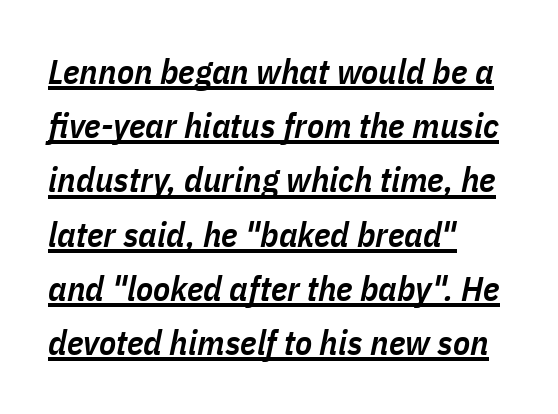
{"italic": "yes", "lean": "right", "slant_degrees": 11, "bold": "semi", "weight": "semibold", "width": "condensed", "stroke_contrast": "low", "x_height": "medium", "monospaced": "no", "underline": "yes", "align": "left", "line_spacing": "normal", "line_spacing_ratio": 1.55, "letter_spacing": "normal", "letter_spacing_em": 0.0, "glyph_px": 35}
